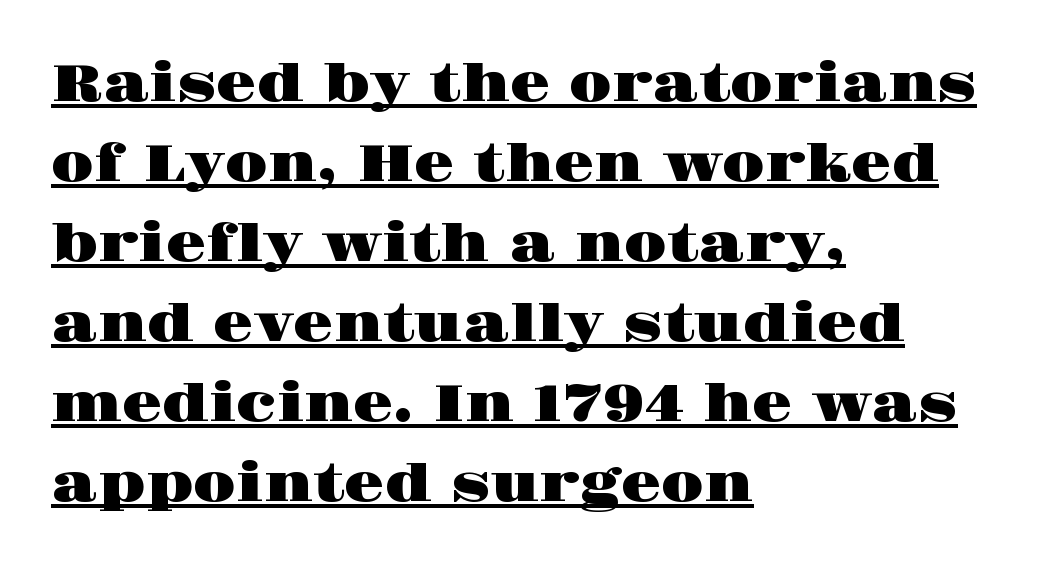
{"serif": "yes", "italic": "no", "width": "wide", "stroke_contrast": "high", "x_height": "large", "monospaced": "no", "underline": "yes", "align": "left", "line_spacing": "normal", "line_spacing_ratio": 1.54, "letter_spacing": "normal", "letter_spacing_em": 0.0, "glyph_px": 52}
